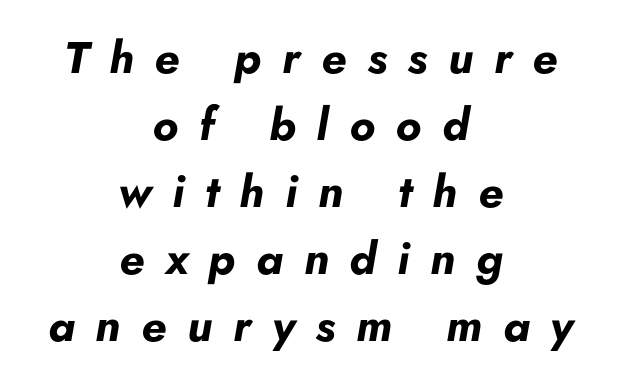
Q: Is the text bold? A: Yes.
Q: Is the text italic (slanted)? A: Yes, it leans right by about 5 degrees.
Q: Is the text underlined? A: No.
Q: How is the paragraph aligned? A: Centered.
Q: Is the spacing between letters normal or unusually wide? A: Unusually wide.
Q: Is the spacing between lines tight, normal or loose? A: Normal.
Q: Width (condensed, normal, or wide)? A: Normal.
Q: Stroke contrast? A: Low.
Q: x-height? A: Small.
Q: Monospaced? A: No.
